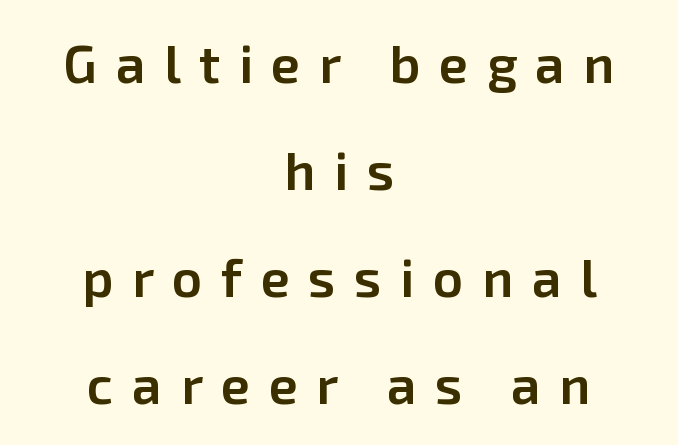
Q: Is the text bold? A: Semi-bold.
Q: Is the text italic (slanted)? A: No, it is upright.
Q: Is the typeface a serif or a sans-serif typeface? A: Sans-serif.
Q: Is the text underlined? A: No.
Q: How is the paragraph aligned? A: Centered.
Q: Is the spacing between letters normal or unusually wide? A: Unusually wide.
Q: Is the spacing between lines tight, normal or loose? A: Loose.
Q: Width (condensed, normal, or wide)? A: Normal.
Q: Stroke contrast? A: Low.
Q: x-height? A: Medium.
Q: Monospaced? A: No.
